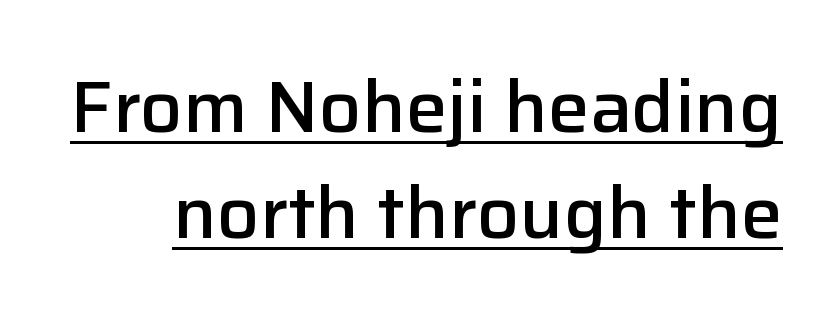
Q: Is the text bold? A: Semi-bold.
Q: Is the text italic (slanted)? A: No, it is upright.
Q: Is the typeface a serif or a sans-serif typeface? A: Sans-serif.
Q: Is the text underlined? A: Yes.
Q: Is the spacing between letters normal or unusually wide? A: Normal.
Q: Is the spacing between lines tight, normal or loose? A: Normal.
Q: Width (condensed, normal, or wide)? A: Normal.
Q: Stroke contrast? A: Low.
Q: x-height? A: Medium.
Q: Monospaced? A: No.
